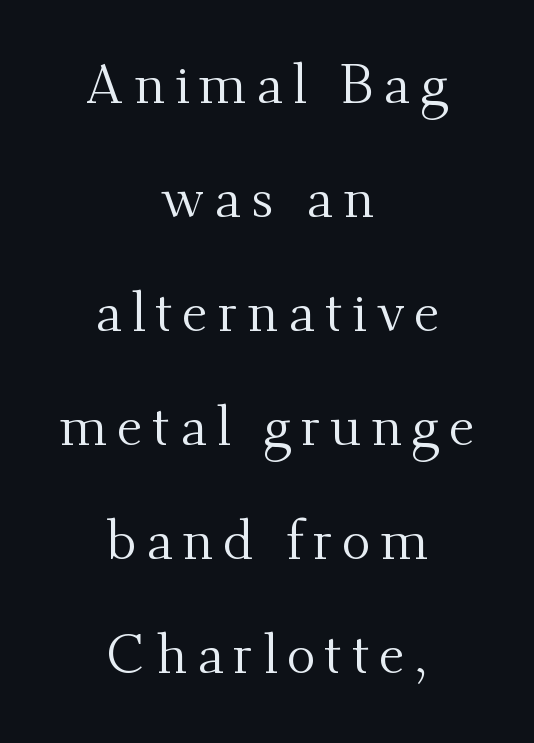
{"serif": "yes", "italic": "no", "bold": "no", "weight": "regular", "width": "normal", "stroke_contrast": "medium", "x_height": "small", "monospaced": "no", "underline": "no", "align": "center", "line_spacing": "loose", "line_spacing_ratio": 2.11, "glyph_px": 54}
